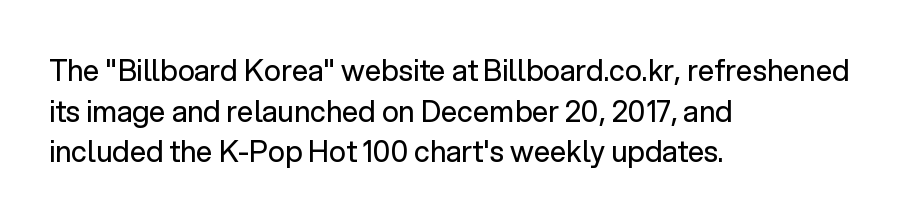
The image shows 29 px regular-weight sans-serif type, upright; set left-aligned, normal line spacing (1.4x), normal letter spacing, not underlined; low stroke contrast and a medium x-height.
